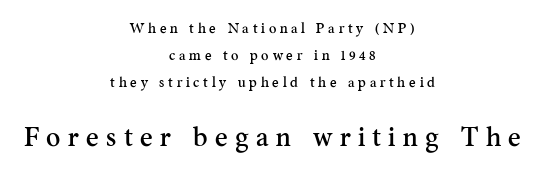
The compositor balanced each line on the midline. The lines are spread far apart with generous leading. What stands out about the letter spacing? Its width — letters are far apart. These lines were composed using upright roman letters.
